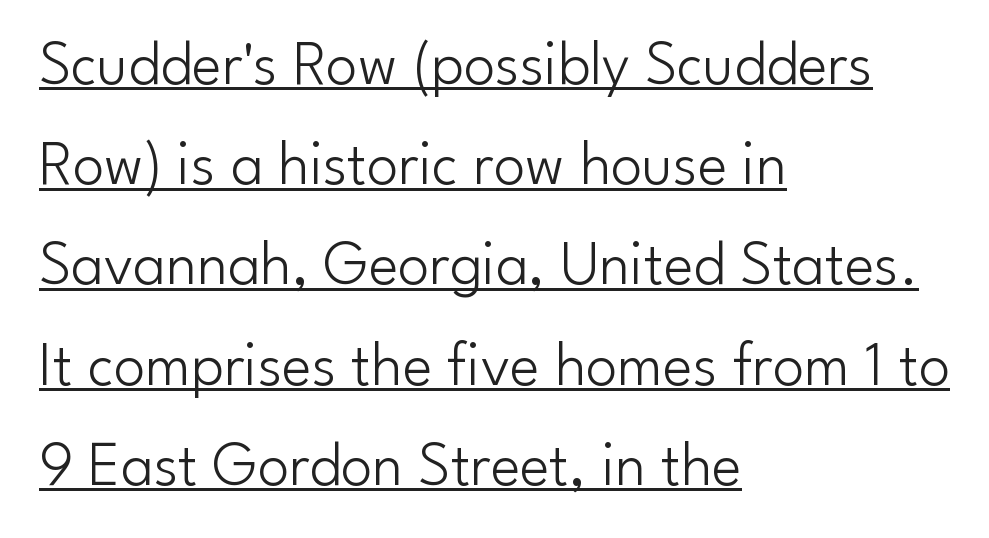
The typeface has the unassuming heft of standard copy or less. Rendered with straight, roman letterforms. The typesetter has applied underlining to the passage shown. One glance says typical: line gaps are just what's usual. Note the varied advance widths — an 'i' is clearly narrower than an 'm'. In terms of letterspacing, this is plain default setting.
